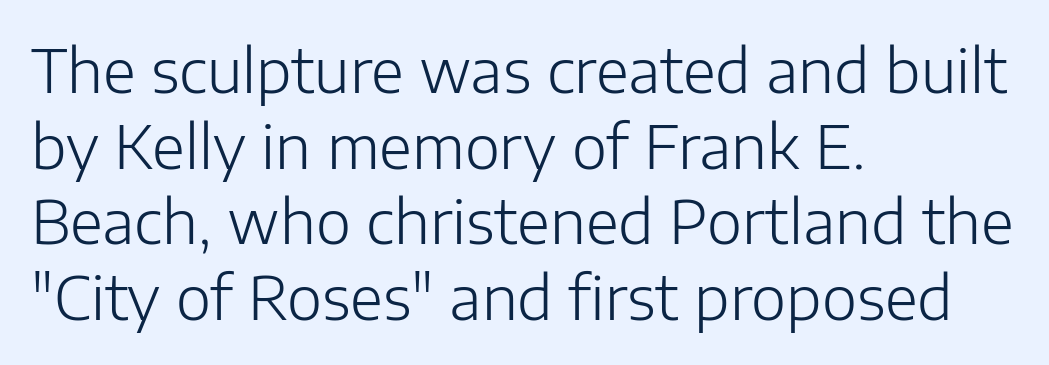
Q: Is the text bold? A: No.
Q: Is the text italic (slanted)? A: No, it is upright.
Q: Is the typeface a serif or a sans-serif typeface? A: Sans-serif.
Q: Is the text underlined? A: No.
Q: How is the paragraph aligned? A: Left-aligned.
Q: Is the spacing between letters normal or unusually wide? A: Normal.
Q: Is the spacing between lines tight, normal or loose? A: Normal.
Q: Width (condensed, normal, or wide)? A: Normal.
Q: Stroke contrast? A: Low.
Q: x-height? A: Medium.
Q: Monospaced? A: No.
